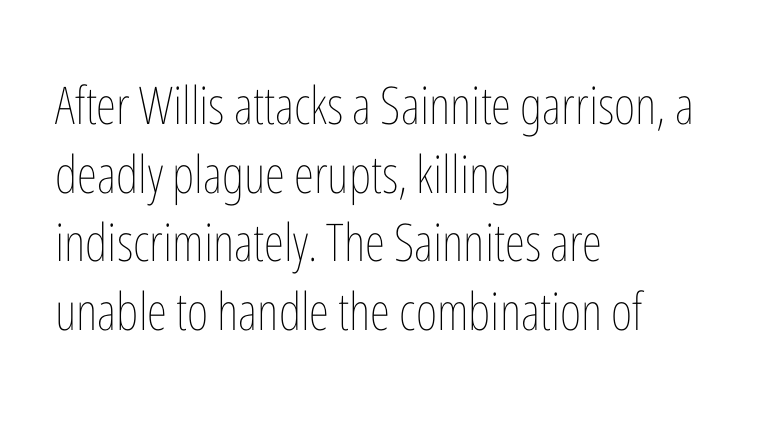
The image shows 52 px thin, condensed type, upright; set left-aligned, normal line spacing (1.32x), normal letter spacing, not underlined; low stroke contrast and a medium x-height.
